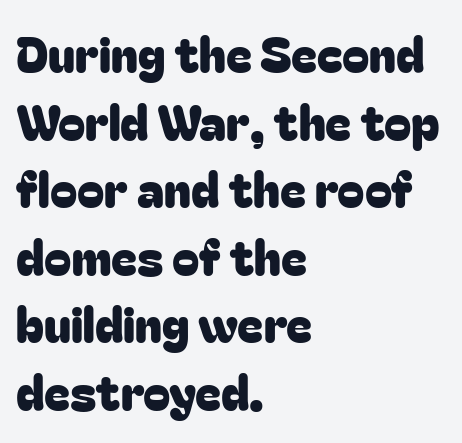
{"serif": "no", "italic": "no", "width": "normal", "stroke_contrast": "low", "x_height": "medium", "monospaced": "no", "underline": "no", "align": "left", "line_spacing": "normal", "line_spacing_ratio": 1.38, "letter_spacing": "normal", "letter_spacing_em": 0.0, "glyph_px": 49}
